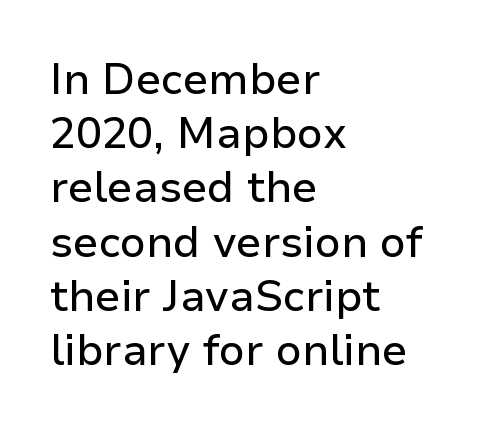
{"serif": "no", "italic": "no", "width": "normal", "stroke_contrast": "low", "x_height": "medium", "monospaced": "no", "underline": "no", "align": "left", "line_spacing": "normal", "line_spacing_ratio": 1.26, "letter_spacing": "normal", "letter_spacing_em": 0.0, "glyph_px": 43}
